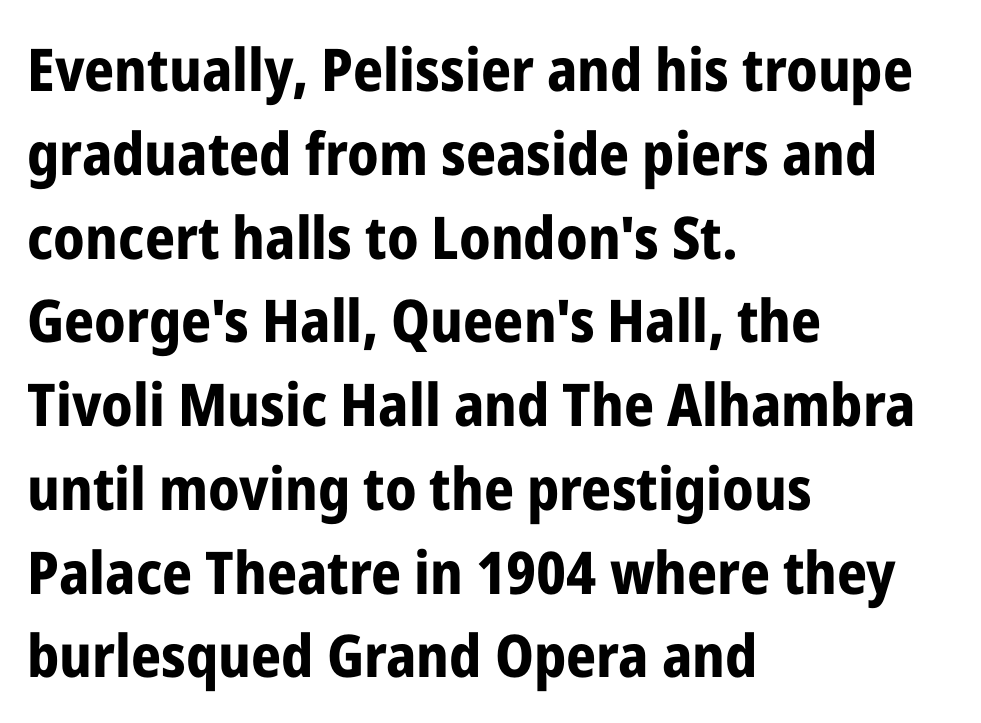
The image shows 59 px bold, condensed sans-serif type, upright; set left-aligned, normal line spacing (1.42x), normal letter spacing, not underlined; low stroke contrast and a medium x-height.
